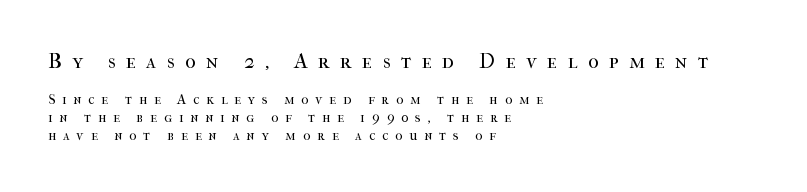
{"italic": "no", "bold": "no", "underline": "no", "align": "left", "line_spacing": "normal", "line_spacing_ratio": 1.26, "letter_spacing": "wide", "letter_spacing_em": 0.49, "larger_block": "first", "size_ratio": 1.5, "glyph_px": 21}
